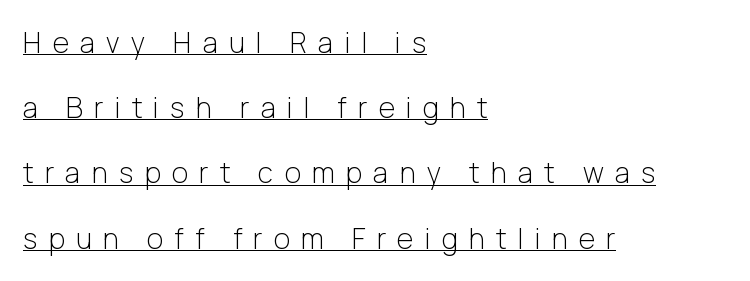
{"serif": "no", "italic": "no", "bold": "no", "weight": "light", "width": "normal", "stroke_contrast": "low", "x_height": "medium", "monospaced": "no", "underline": "yes", "align": "left", "line_spacing": "loose", "line_spacing_ratio": 2.33, "letter_spacing": "wide", "letter_spacing_em": 0.4, "glyph_px": 28}
